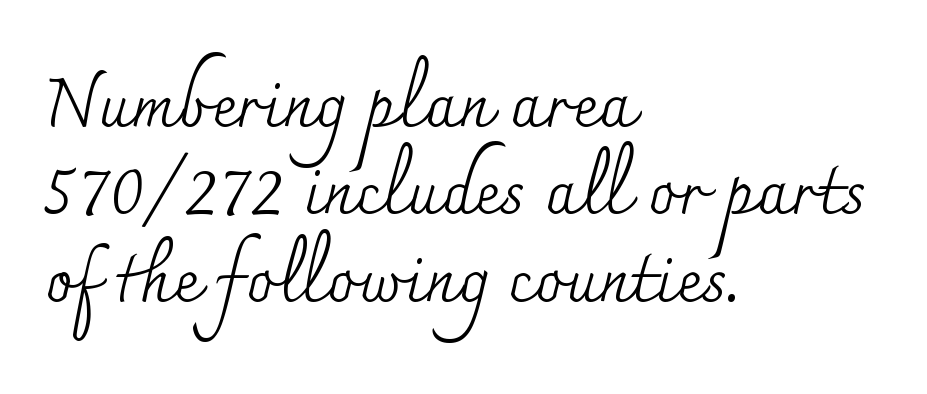
The typesetter chose a ragged-right arrangement here. A typesetter would call this proportional, since set widths differ per character. Between one letter and the next there's only the usual sliver of space. Rows of type keep a routine distance in the vertical direction. Does the type have serifs? Yes, each stem ends in a small foot. Anything drawn beneath the words? Only blank space.
